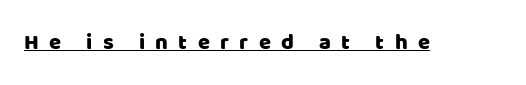
The image shows 22 px text type, upright; set unusually wide letter spacing (+0.47 em), underlined.
